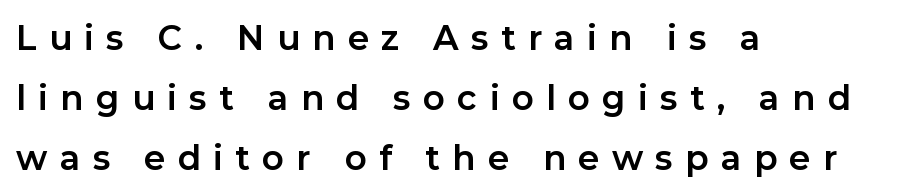
Q: Is the text bold? A: Yes.
Q: Is the text italic (slanted)? A: No, it is upright.
Q: Is the typeface a serif or a sans-serif typeface? A: Sans-serif.
Q: Is the text underlined? A: No.
Q: How is the paragraph aligned? A: Left-aligned.
Q: Is the spacing between letters normal or unusually wide? A: Unusually wide.
Q: Width (condensed, normal, or wide)? A: Normal.
Q: Stroke contrast? A: Low.
Q: x-height? A: Medium.
Q: Monospaced? A: No.
